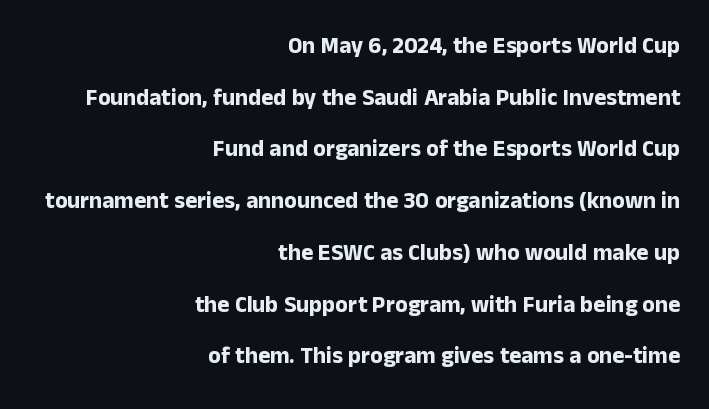
Q: Is the text bold? A: Yes.
Q: Is the text italic (slanted)? A: No, it is upright.
Q: Is the text underlined? A: No.
Q: How is the paragraph aligned? A: Right-aligned.
Q: Is the spacing between letters normal or unusually wide? A: Normal.
Q: Is the spacing between lines tight, normal or loose? A: Loose.
